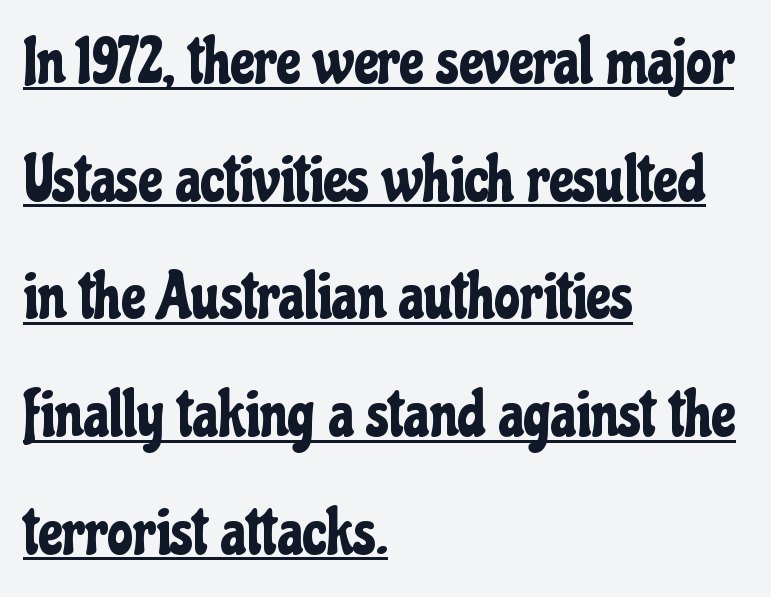
The image shows 65 px condensed sans-serif type, upright; set left-aligned, line spacing 1.81x, normal letter spacing, underlined; low stroke contrast and a medium x-height.
